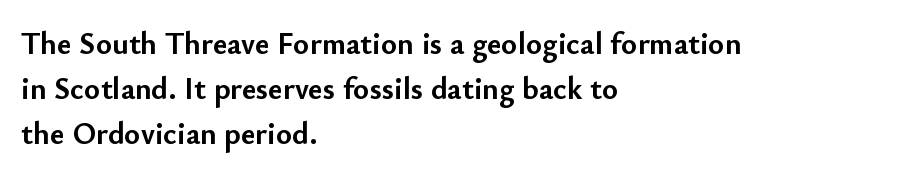
The image shows 31 px semibold sans-serif type, upright; set left-aligned, normal line spacing (1.45x), normal letter spacing, not underlined; low stroke contrast and a small x-height.
